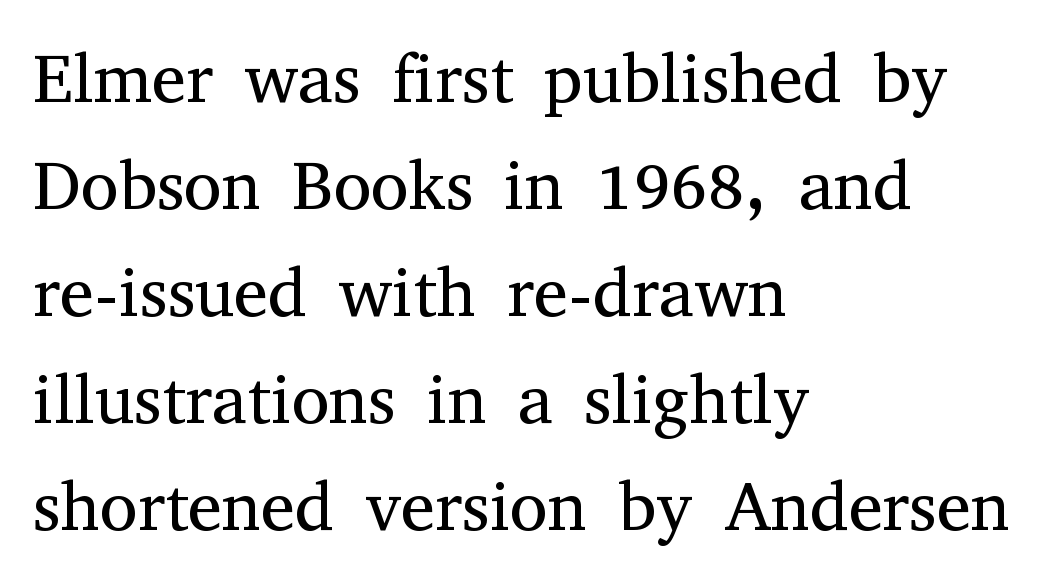
Q: Is the text bold? A: No.
Q: Is the text italic (slanted)? A: No, it is upright.
Q: Is the typeface a serif or a sans-serif typeface? A: Serif.
Q: Is the text underlined? A: No.
Q: How is the paragraph aligned? A: Left-aligned.
Q: Is the spacing between letters normal or unusually wide? A: Normal.
Q: Is the spacing between lines tight, normal or loose? A: Normal.
Q: Width (condensed, normal, or wide)? A: Normal.
Q: Stroke contrast? A: Medium.
Q: x-height? A: Medium.
Q: Monospaced? A: No.
